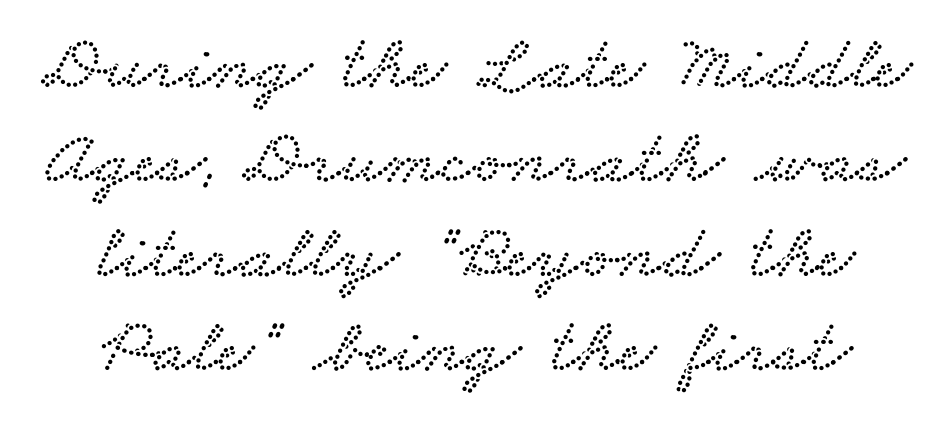
The image shows 78 px wide serif type; set line spacing 1.21x, normal letter spacing, not underlined; low stroke contrast and a small x-height.
